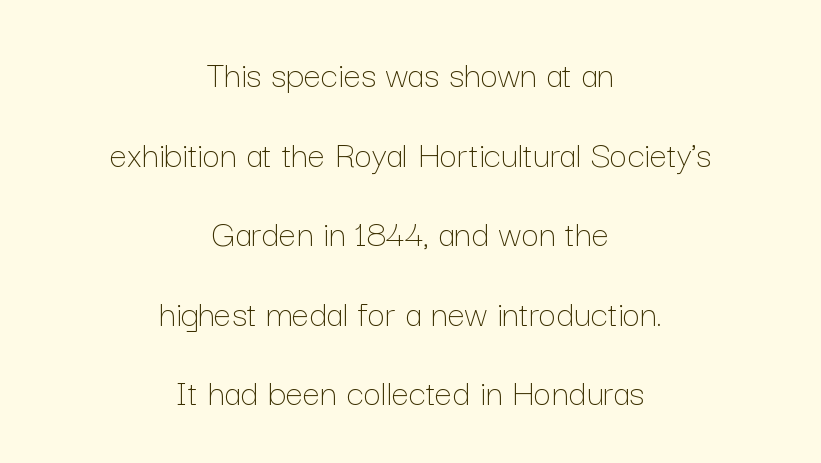
The image shows 39 px thin type, upright; set centered, loose line spacing (2.04x), normal letter spacing, not underlined; low stroke contrast and a medium x-height.
